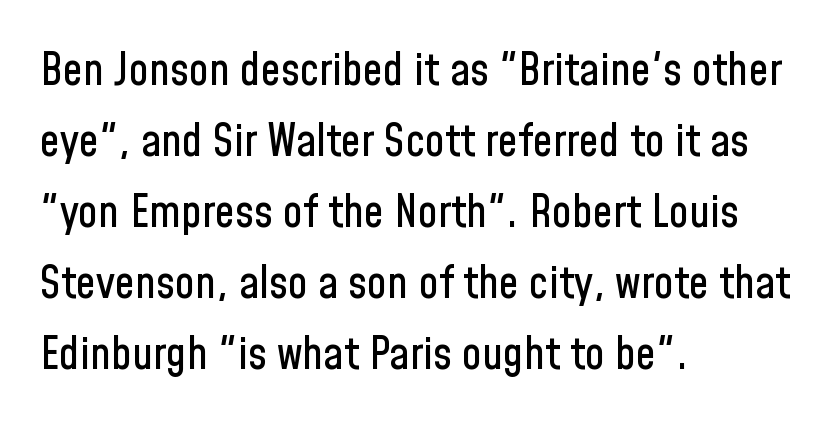
The image shows 45 px condensed sans-serif type, upright; set left-aligned, normal line spacing (1.58x), normal letter spacing, not underlined; low stroke contrast and a medium x-height.
